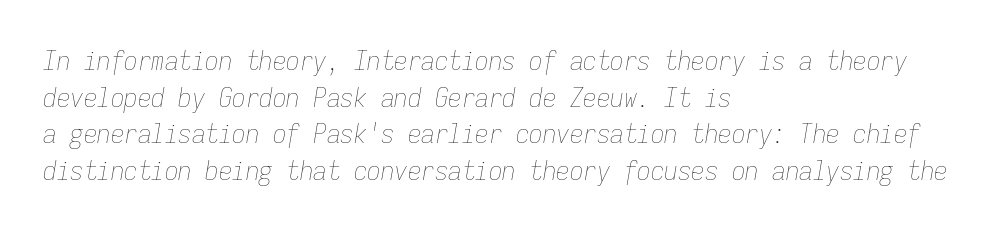
Words appear dense and cohesive because spacing is normal. Reading down the block, your eye returns to a fixed left position each line. Weight class: somewhere from thin through regular. Slant detected: the letters are inclined. Each new line begins a customary step beneath the previous one. The foot of each line stays bare and open.
